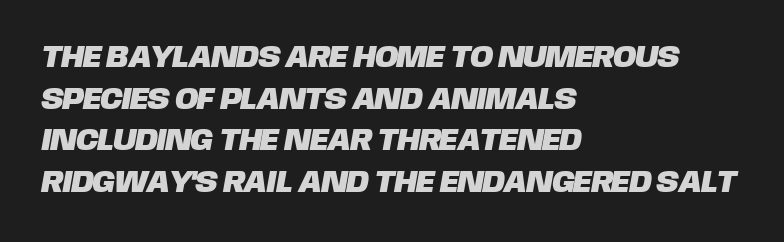
Letter spacing: default. The ragged edge is on the right, which tells us the setting is flush left. If you measured baseline to baseline, you'd find a middling distance. This sample uses a sans-serif face. A typesetter would call this proportional, since set widths differ per character.
